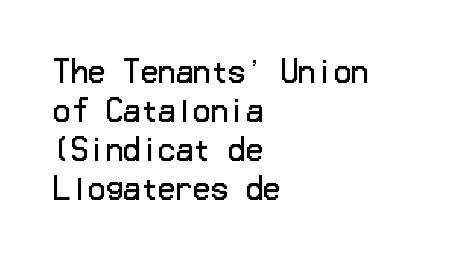
The image shows 29 px regular-weight sans-serif type, upright; set left-aligned, normal line spacing (1.35x), normal letter spacing, not underlined; low stroke contrast and a medium x-height.
